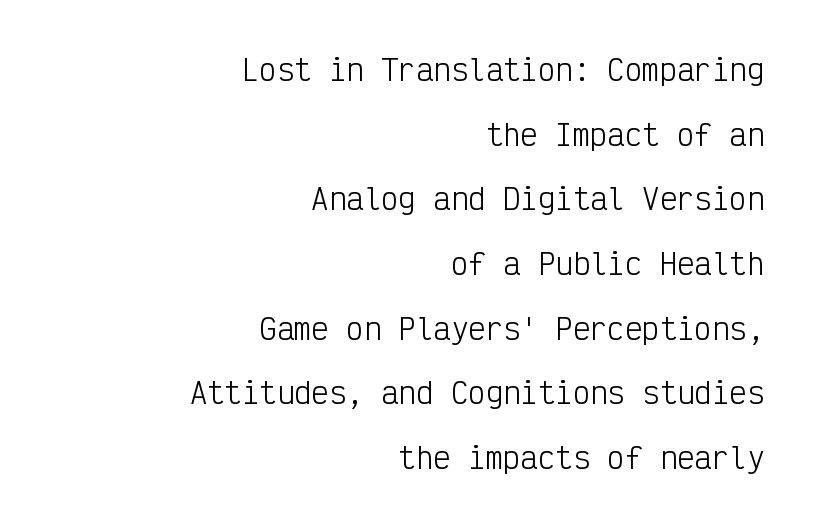
Q: Is the text bold? A: No.
Q: Is the text italic (slanted)? A: No, it is upright.
Q: Is the typeface a serif or a sans-serif typeface? A: Sans-serif.
Q: Is the text underlined? A: No.
Q: How is the paragraph aligned? A: Right-aligned.
Q: Is the spacing between letters normal or unusually wide? A: Normal.
Q: Is the spacing between lines tight, normal or loose? A: Loose.
Q: Width (condensed, normal, or wide)? A: Condensed.
Q: Stroke contrast? A: Low.
Q: x-height? A: Medium.
Q: Monospaced? A: Yes.
